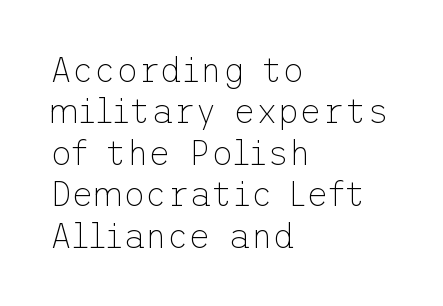
The image shows 34 px thin sans-serif type, upright; set left-aligned, line spacing 1.22x, normal letter spacing, not underlined; low stroke contrast and a medium x-height.
